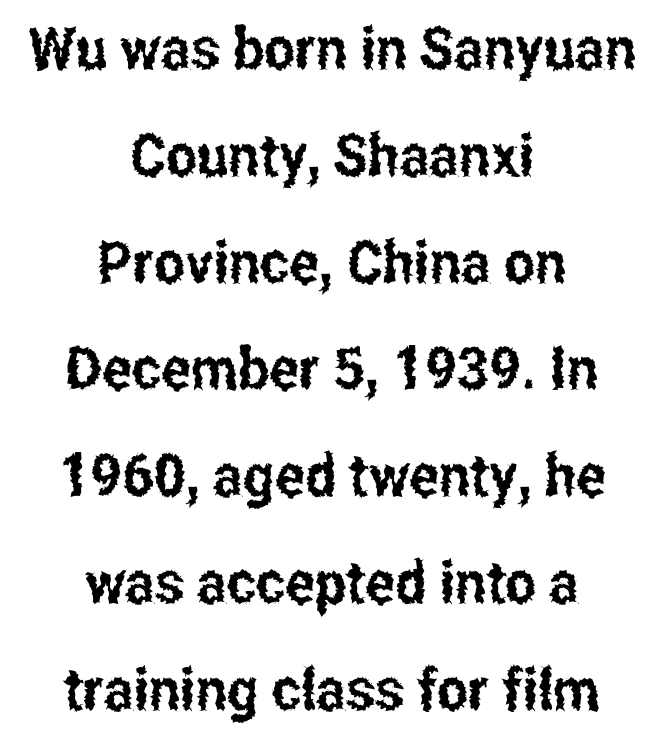
Standard letterfit; no display-style spreading of the glyphs. Style check: upright. Unlike a traditional serif, this face leaves its strokes unadorned. Line starts and ends both wander, symmetrically. The passage shown is not underscored anywhere. A typesetter would call this proportional, since set widths differ per character.
